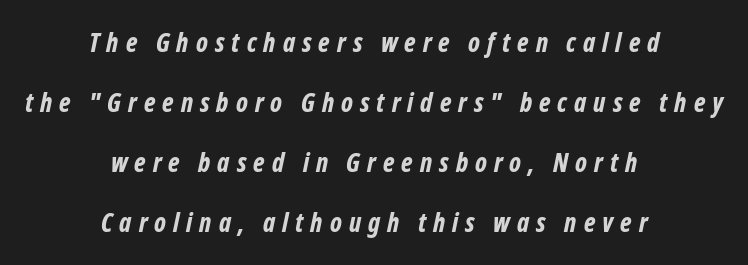
{"italic": "yes", "lean": "right", "slant_degrees": 12, "bold": "yes", "underline": "no", "align": "center", "line_spacing": "loose", "line_spacing_ratio": 2.31, "letter_spacing": "wide", "letter_spacing_em": 0.27, "glyph_px": 26}
